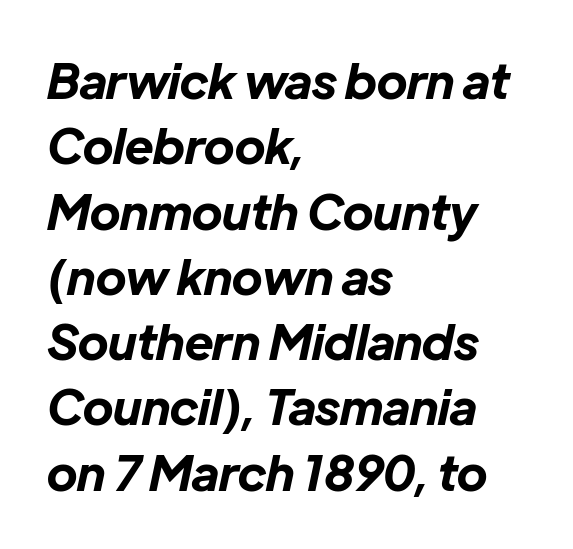
{"italic": "yes", "lean": "right", "slant_degrees": 12, "bold": "yes", "weight": "bold", "width": "normal", "stroke_contrast": "low", "x_height": "medium", "monospaced": "no", "underline": "no", "align": "left", "line_spacing": "normal", "line_spacing_ratio": 1.36, "letter_spacing": "normal", "letter_spacing_em": 0.0, "glyph_px": 48}
